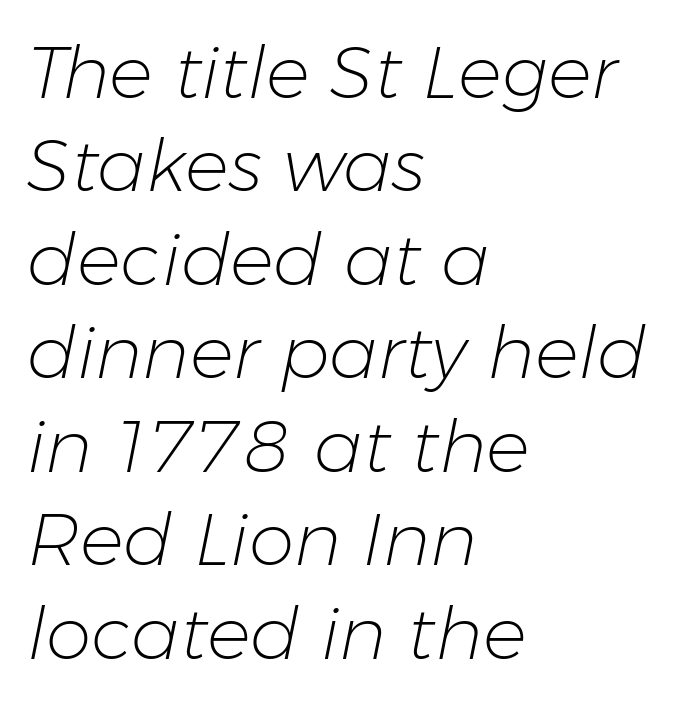
{"italic": "yes", "lean": "right", "slant_degrees": 11, "bold": "no", "weight": "light", "width": "normal", "stroke_contrast": "low", "x_height": "medium", "monospaced": "no", "underline": "no", "align": "left", "line_spacing": "normal", "line_spacing_ratio": 1.28, "letter_spacing": "normal", "letter_spacing_em": 0.0, "glyph_px": 73}
